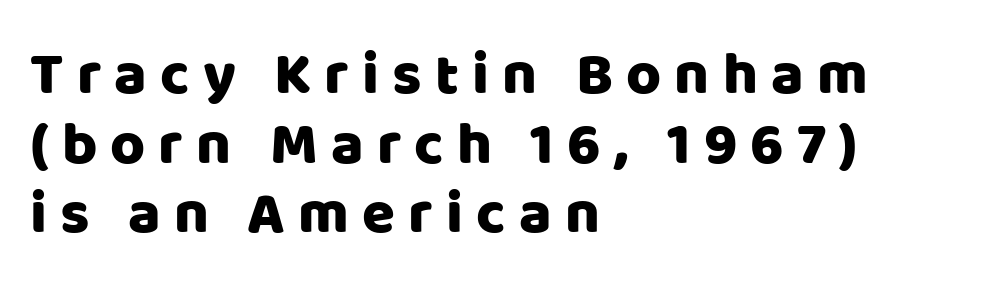
{"serif": "no", "italic": "no", "width": "normal", "stroke_contrast": "low", "x_height": "large", "monospaced": "no", "underline": "no", "align": "left", "line_spacing_ratio": 1.16, "letter_spacing": "wide", "letter_spacing_em": 0.22, "glyph_px": 60}
